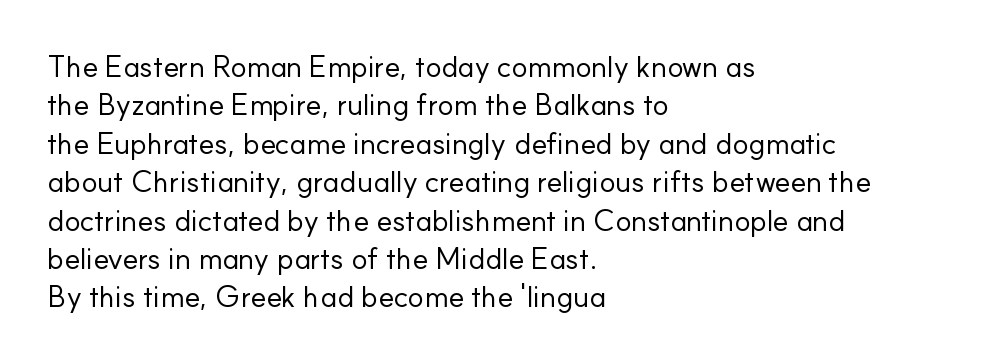
Honestly, the letter spacing is just normal — you wouldn't notice it. You can tell it's not italic because the verticals are truly vertical. Weight: not bold — regular or lighter. A typesetter would call this leading conventional body-copy spacing. All the whitespace from short lines collects on the right.
